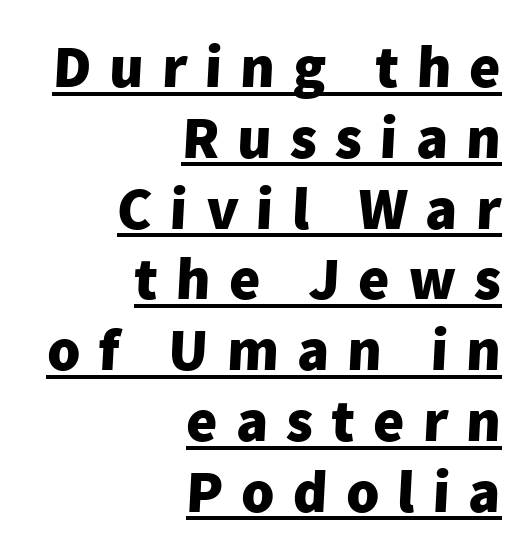
The image shows 60 px heavy sans-serif type; set right-aligned, line spacing 1.18x, unusually wide letter spacing (+0.3 em), underlined; low stroke contrast and a medium x-height.
